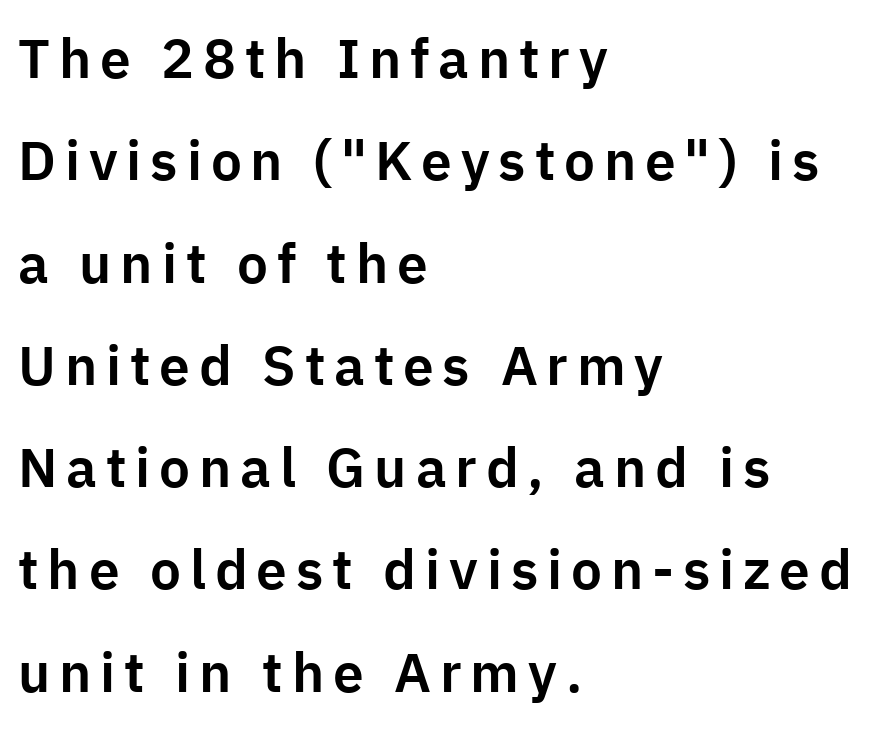
Q: Is the text italic (slanted)? A: No, it is upright.
Q: Is the typeface a serif or a sans-serif typeface? A: Sans-serif.
Q: Is the text underlined? A: No.
Q: How is the paragraph aligned? A: Left-aligned.
Q: Width (condensed, normal, or wide)? A: Normal.
Q: Stroke contrast? A: Low.
Q: x-height? A: Medium.
Q: Monospaced? A: No.
